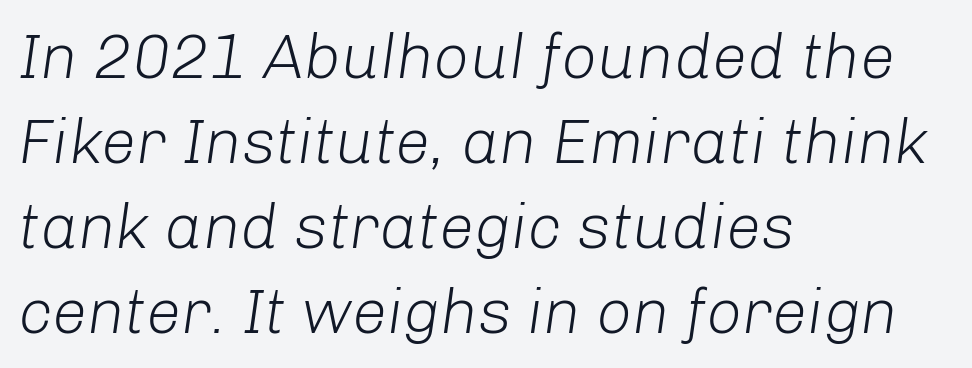
The image shows 63 px light type, italic (leaning right); set left-aligned, normal line spacing (1.35x), normal letter spacing, not underlined; low stroke contrast and a medium x-height.
